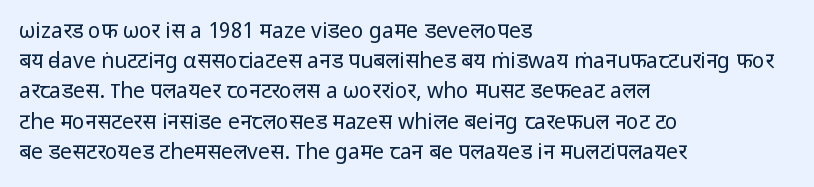
Q: Is the text bold? A: No.
Q: Is the text italic (slanted)? A: No, it is upright.
Q: Is the text underlined? A: No.
Q: How is the paragraph aligned? A: Left-aligned.
Q: Is the spacing between letters normal or unusually wide? A: Normal.
Q: Is the spacing between lines tight, normal or loose? A: Normal.
